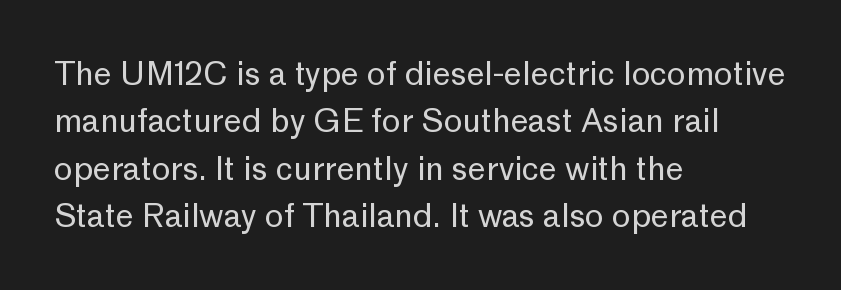
{"serif": "no", "italic": "no", "bold": "no", "weight": "regular", "width": "normal", "stroke_contrast": "low", "x_height": "medium", "monospaced": "no", "underline": "no", "align": "left", "line_spacing": "normal", "line_spacing_ratio": 1.48, "letter_spacing": "normal", "letter_spacing_em": 0.0, "glyph_px": 32}
